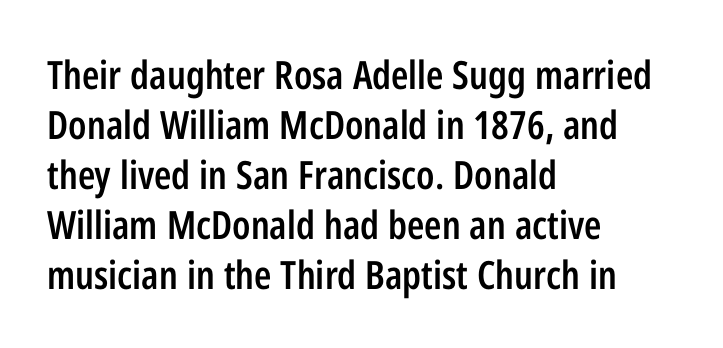
The image shows 39 px semibold, condensed sans-serif type, upright; set left-aligned, normal line spacing (1.28x), normal letter spacing, not underlined; low stroke contrast and a medium x-height.
